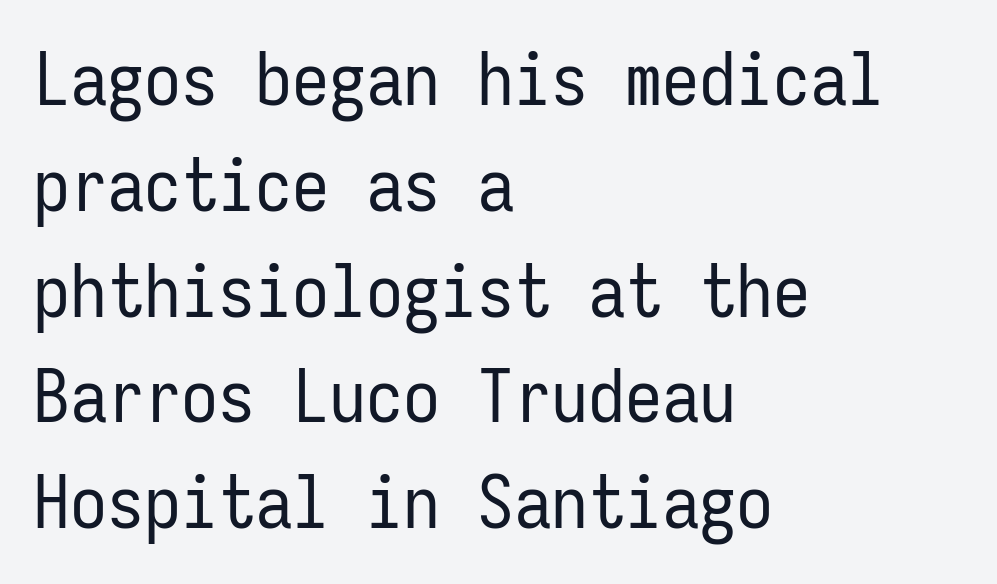
The image shows 74 px regular-weight, condensed sans-serif type, upright, monospaced; set left-aligned, normal line spacing (1.43x), normal letter spacing, not underlined; low stroke contrast and a medium x-height.
